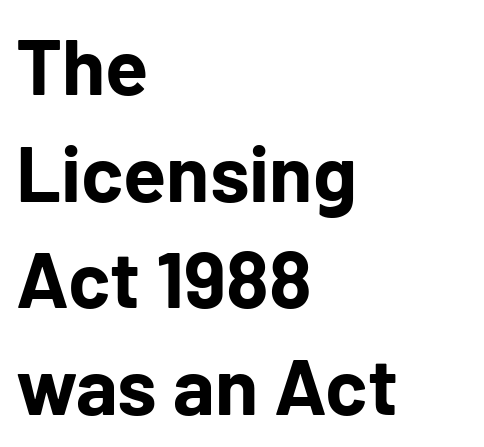
The image shows 79 px bold sans-serif type, upright; set left-aligned, normal line spacing (1.35x), normal letter spacing, not underlined; low stroke contrast and a medium x-height.
